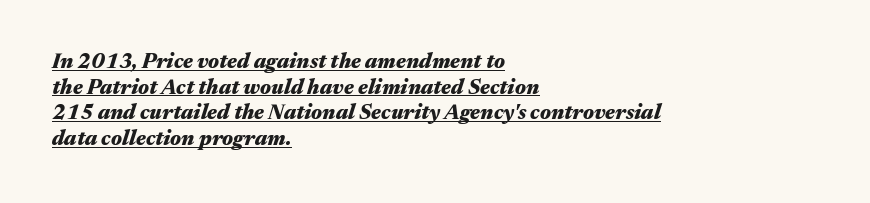
The image shows 21 px bold type, italic (leaning right); set left-aligned, line spacing 1.22x, normal letter spacing, underlined.
